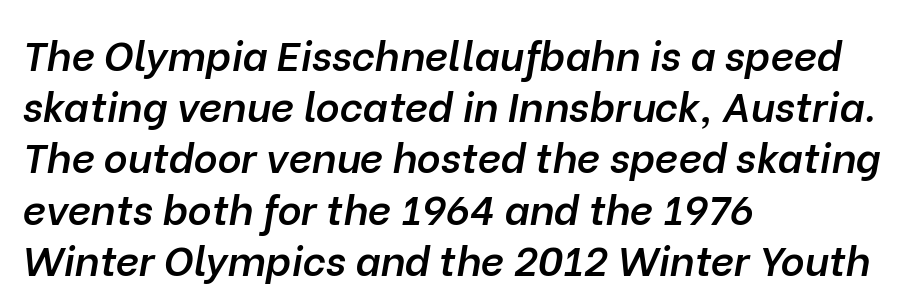
The image shows 41 px semibold type, italic (leaning right); set left-aligned, normal line spacing (1.25x), normal letter spacing, not underlined; low stroke contrast and a medium x-height.
